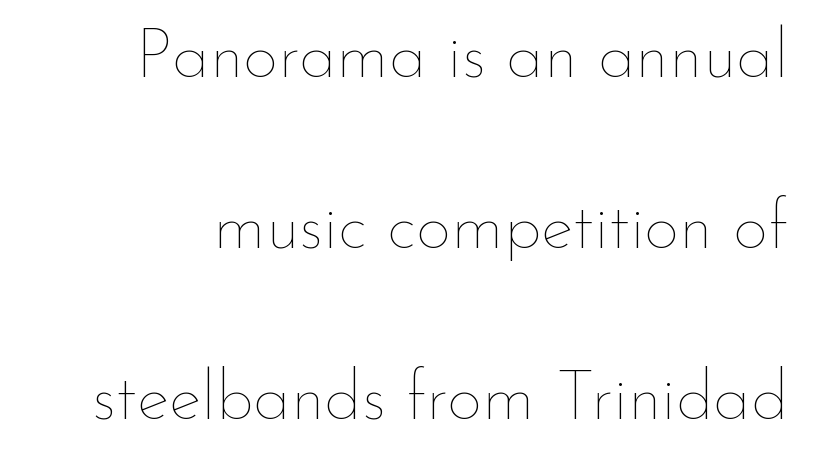
Q: Is the text bold? A: No.
Q: Is the text italic (slanted)? A: No, it is upright.
Q: Is the text underlined? A: No.
Q: Is the spacing between letters normal or unusually wide? A: Normal.
Q: Is the spacing between lines tight, normal or loose? A: Loose.
Q: Width (condensed, normal, or wide)? A: Normal.
Q: Stroke contrast? A: Low.
Q: x-height? A: Small.
Q: Monospaced? A: No.
